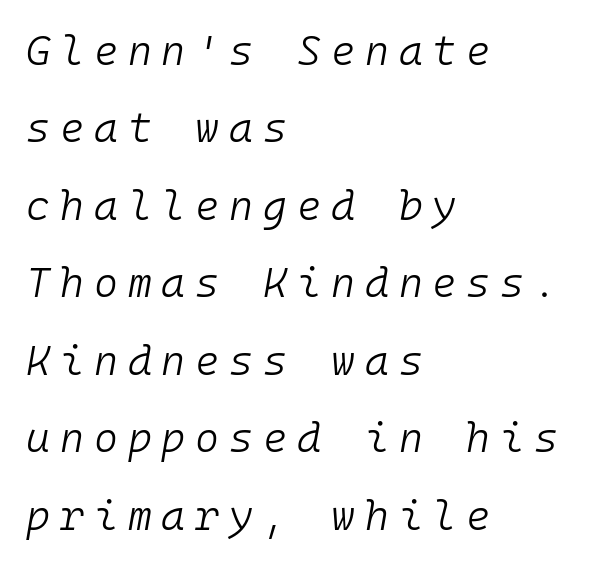
{"italic": "yes", "lean": "right", "slant_degrees": 10, "bold": "no", "weight": "light", "width": "normal", "stroke_contrast": "low", "x_height": "medium", "monospaced": "yes", "underline": "no", "align": "left", "line_spacing_ratio": 1.89, "letter_spacing": "wide", "letter_spacing_em": 0.24, "glyph_px": 41}
